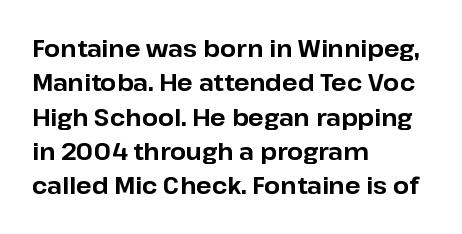
{"italic": "no", "bold": "yes", "underline": "no", "align": "left", "line_spacing": "normal", "line_spacing_ratio": 1.49, "letter_spacing": "normal", "letter_spacing_em": 0.0, "glyph_px": 23}
